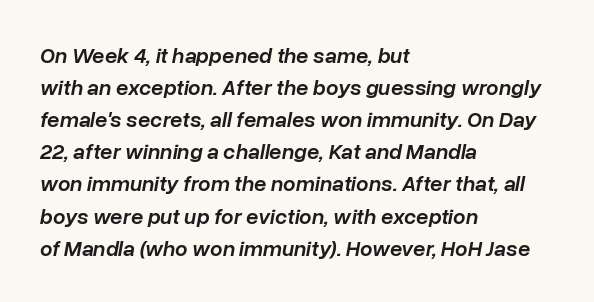
Q: Is the text bold? A: Semi-bold.
Q: Is the text italic (slanted)? A: Yes, it leans right by about 10 degrees.
Q: Is the text underlined? A: No.
Q: How is the paragraph aligned? A: Left-aligned.
Q: Is the spacing between letters normal or unusually wide? A: Normal.
Q: Is the spacing between lines tight, normal or loose? A: Normal.
